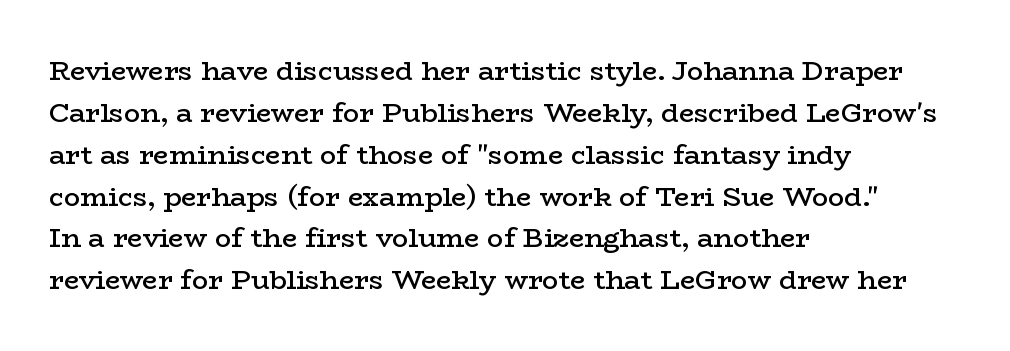
Q: Is the text bold? A: Semi-bold.
Q: Is the text italic (slanted)? A: No, it is upright.
Q: Is the text underlined? A: No.
Q: How is the paragraph aligned? A: Left-aligned.
Q: Is the spacing between letters normal or unusually wide? A: Normal.
Q: Is the spacing between lines tight, normal or loose? A: Normal.
